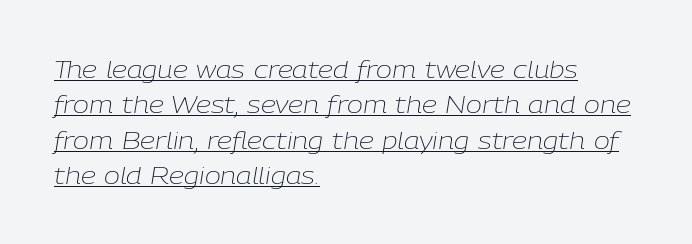
Q: Is the text bold? A: No.
Q: Is the text italic (slanted)? A: Yes, it leans right by about 9 degrees.
Q: Is the text underlined? A: Yes.
Q: How is the paragraph aligned? A: Left-aligned.
Q: Is the spacing between letters normal or unusually wide? A: Normal.
Q: Is the spacing between lines tight, normal or loose? A: Normal.
